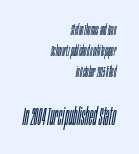
{"italic": "yes", "lean": "right", "slant_degrees": 10, "bold": "no", "underline": "no", "align": "right", "line_spacing": "normal", "line_spacing_ratio": 1.49, "letter_spacing": "normal", "letter_spacing_em": 0.0, "larger_block": "second", "size_ratio": 1.71, "glyph_px": 24}
